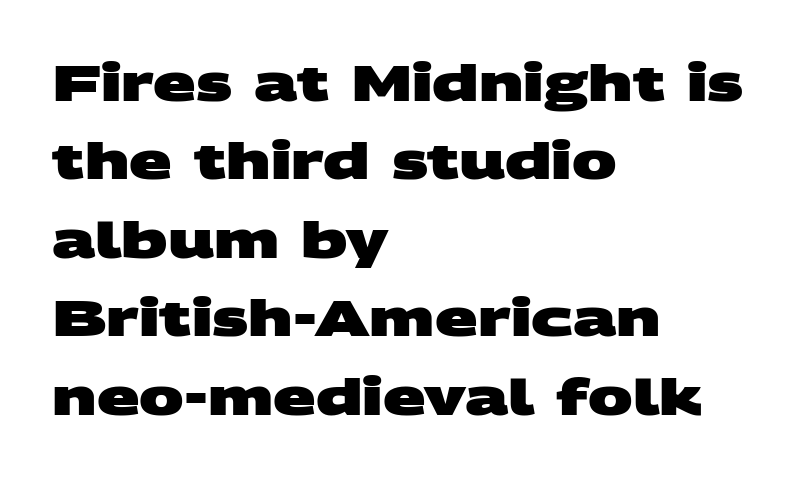
The image shows 50 px heavy, wide sans-serif type; set left-aligned, normal line spacing (1.57x), normal letter spacing, not underlined; medium stroke contrast and a large x-height.
